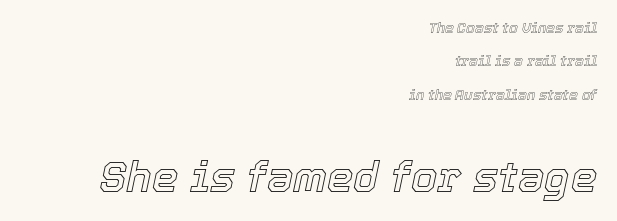
The image shows 42 px text type, italic (leaning right); set right-aligned, loose line spacing (2.38x), normal letter spacing, not underlined; the second (bottom) block is 3.0x larger; a medium x-height.
